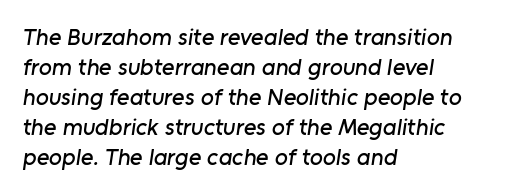
{"underline": "no", "align": "left", "line_spacing": "normal", "line_spacing_ratio": 1.25, "letter_spacing": "normal", "letter_spacing_em": 0.0, "glyph_px": 24}
